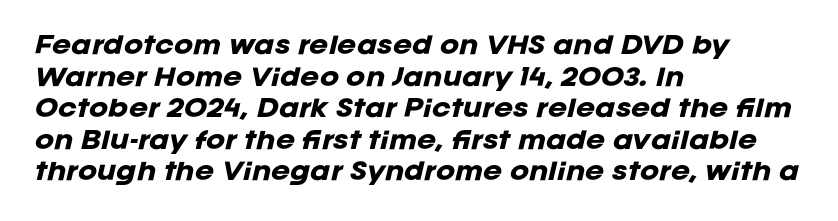
The image shows 23 px bold type, italic (leaning right); set left-aligned, normal line spacing (1.37x), normal letter spacing, not underlined.
